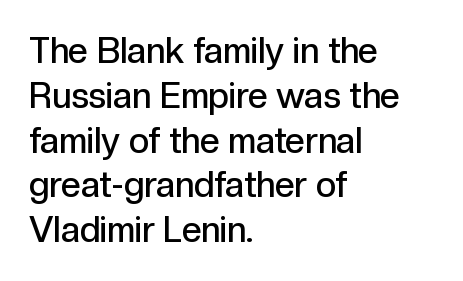
The image shows 35 px semibold sans-serif type, upright; set left-aligned, normal line spacing (1.28x), normal letter spacing, not underlined; a medium x-height.
